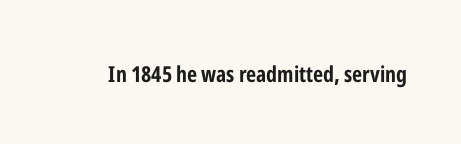
The image shows 22 px bold type, upright; set normal letter spacing, not underlined.
